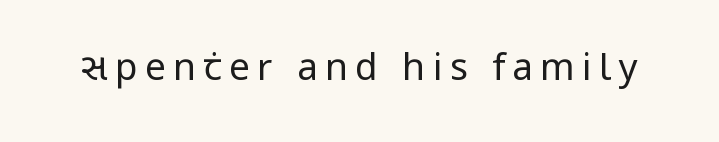
Q: Is the text bold? A: No.
Q: Is the text italic (slanted)? A: No, it is upright.
Q: Is the typeface a serif or a sans-serif typeface? A: Sans-serif.
Q: Is the text underlined? A: No.
Q: Is the spacing between letters normal or unusually wide? A: Unusually wide.
Q: Width (condensed, normal, or wide)? A: Condensed.
Q: Stroke contrast? A: Low.
Q: x-height? A: Large.
Q: Monospaced? A: No.
